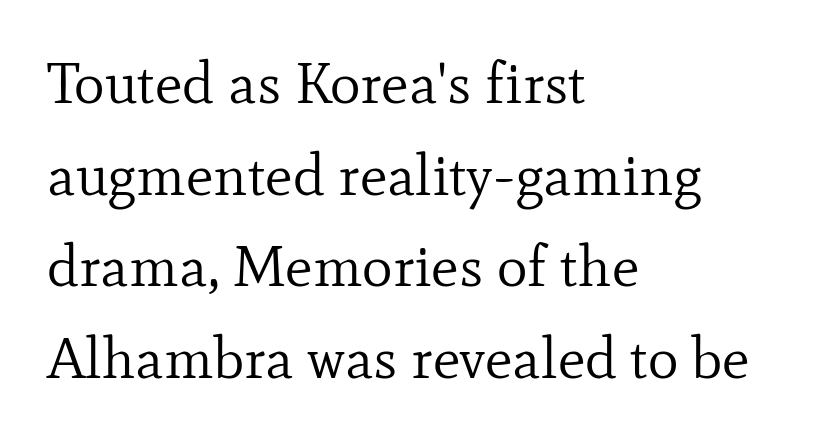
Q: Is the text bold? A: No.
Q: Is the text italic (slanted)? A: No, it is upright.
Q: Is the typeface a serif or a sans-serif typeface? A: Serif.
Q: Is the text underlined? A: No.
Q: How is the paragraph aligned? A: Left-aligned.
Q: Is the spacing between letters normal or unusually wide? A: Normal.
Q: Is the spacing between lines tight, normal or loose? A: Normal.
Q: Width (condensed, normal, or wide)? A: Normal.
Q: Stroke contrast? A: Low.
Q: x-height? A: Small.
Q: Monospaced? A: No.
